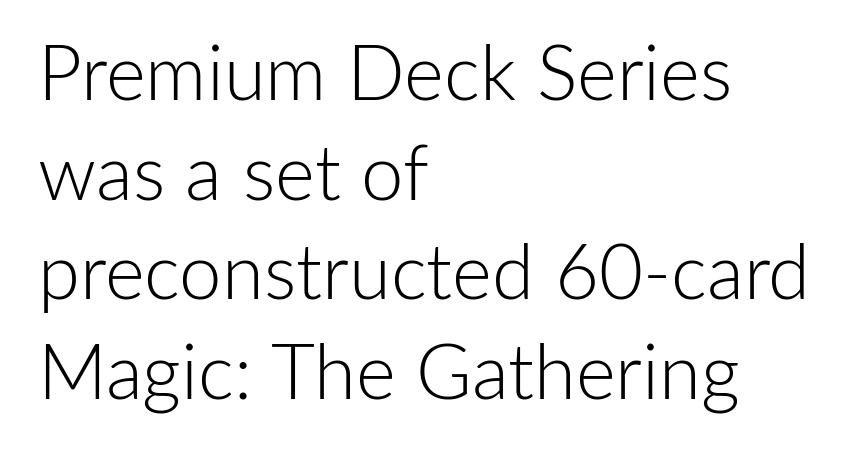
You could not count columns in this text — the font is proportionally spaced. Italic: no, the glyphs are upright roman. Leading matches the norm, producing a regular column. Examine the stroke ends and you'll find no serifs. This is not heavy type; no bold has been used.
